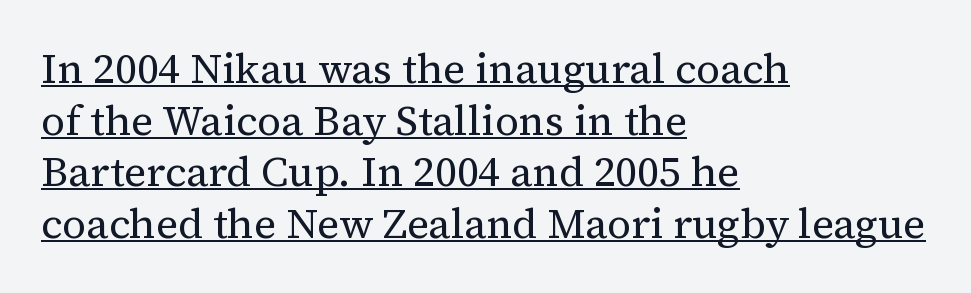
Q: Is the text bold? A: No.
Q: Is the text italic (slanted)? A: No, it is upright.
Q: Is the typeface a serif or a sans-serif typeface? A: Serif.
Q: Is the text underlined? A: Yes.
Q: How is the paragraph aligned? A: Left-aligned.
Q: Is the spacing between letters normal or unusually wide? A: Normal.
Q: Width (condensed, normal, or wide)? A: Normal.
Q: Stroke contrast? A: Medium.
Q: x-height? A: Medium.
Q: Monospaced? A: No.
